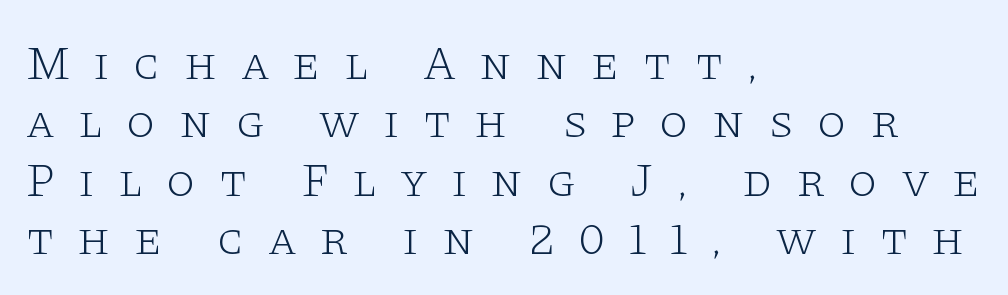
Q: Is the text bold? A: No.
Q: Is the text italic (slanted)? A: No, it is upright.
Q: Is the typeface a serif or a sans-serif typeface? A: Serif.
Q: Is the text underlined? A: No.
Q: How is the paragraph aligned? A: Left-aligned.
Q: Is the spacing between letters normal or unusually wide? A: Unusually wide.
Q: Width (condensed, normal, or wide)? A: Wide.
Q: Stroke contrast? A: Low.
Q: x-height? A: Large.
Q: Monospaced? A: No.
